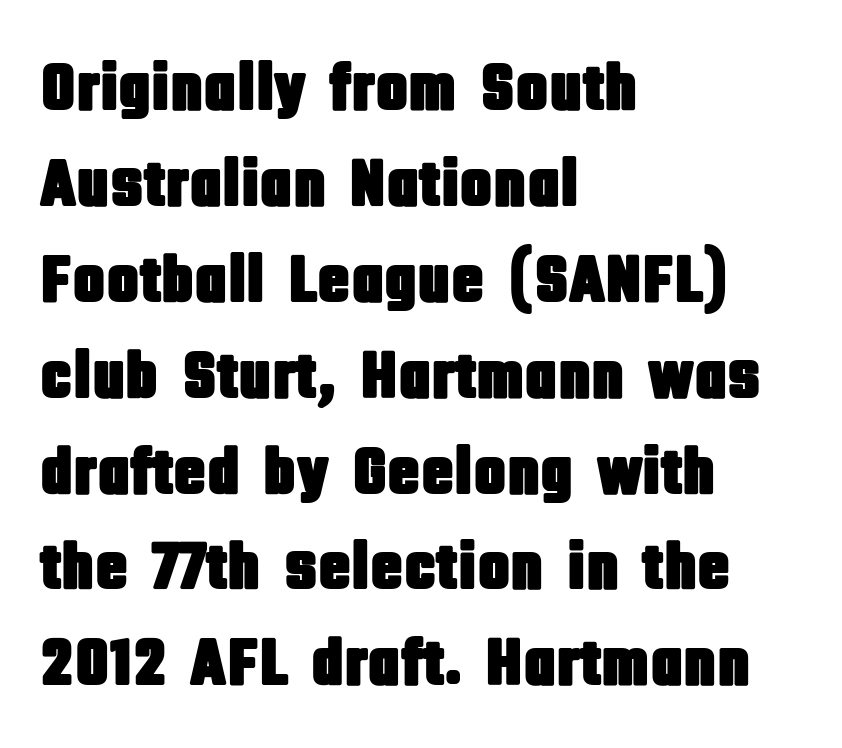
{"serif": "no", "italic": "no", "width": "condensed", "stroke_contrast": "low", "x_height": "large", "monospaced": "no", "underline": "no", "align": "left", "line_spacing": "normal", "line_spacing_ratio": 1.41, "letter_spacing": "normal", "letter_spacing_em": 0.0, "glyph_px": 68}
